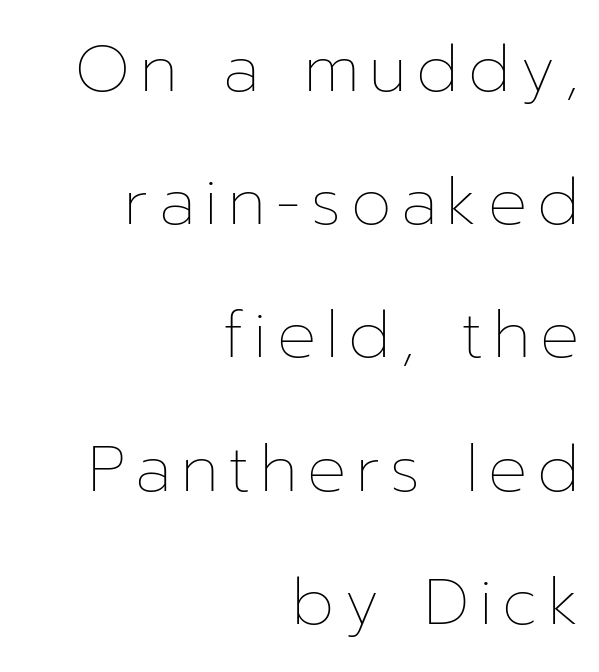
The image shows 65 px thin type, upright; set right-aligned, loose line spacing (2.05x), not underlined; low stroke contrast and a medium x-height.
